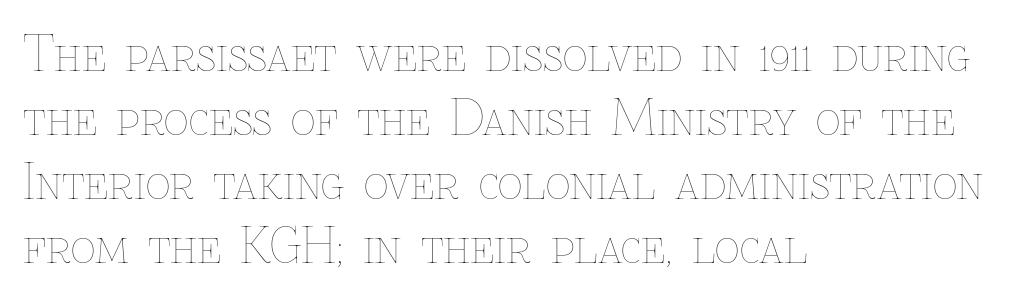
Every character sits straight up, as roman type does. Does extra space separate the letters? No, they use regular spacing. Compared with a typical body face, this is equally light or lighter still. Leftover space on each line is placed entirely after the last word.
